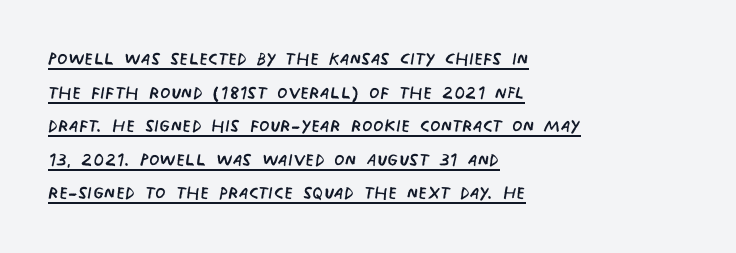
Q: Is the text bold? A: No.
Q: Is the text underlined? A: Yes.
Q: How is the paragraph aligned? A: Left-aligned.
Q: Is the spacing between letters normal or unusually wide? A: Normal.
Q: Is the spacing between lines tight, normal or loose? A: Normal.
